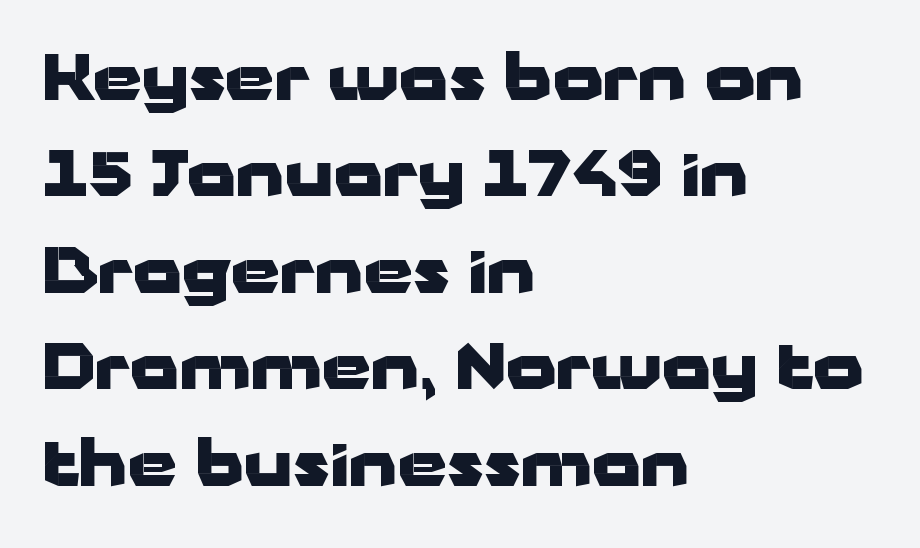
Notice how the stems are strictly vertical — no italics here. This sample is left-justified, so line endings fall wherever the words run out. Is this a fixed-width face? No — the glyphs have proportional, varying widths. This sample keeps an unexceptional amount of space between lines. The rendering uses a bold face; every stroke is thick and dark. The typeface chosen for these lines omits serifs.
